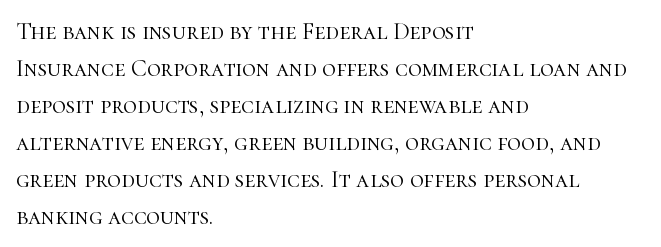
{"italic": "no", "bold": "no", "underline": "no", "align": "left", "line_spacing": "normal", "line_spacing_ratio": 1.54, "letter_spacing": "normal", "letter_spacing_em": 0.0, "glyph_px": 24}
